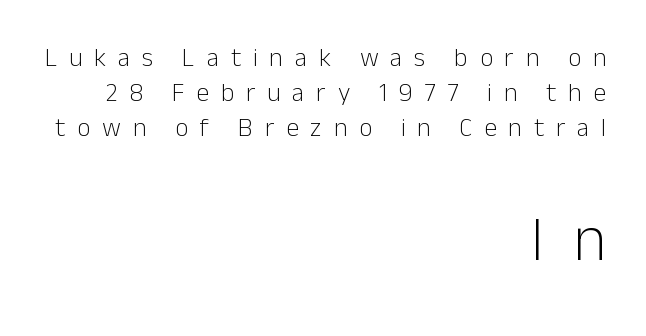
{"serif": "no", "italic": "no", "bold": "no", "weight": "light", "width": "normal", "stroke_contrast": "low", "x_height": "medium", "monospaced": "no", "underline": "no", "align": "right", "line_spacing": "normal", "line_spacing_ratio": 1.35, "letter_spacing": "wide", "letter_spacing_em": 0.45, "larger_block": "second", "size_ratio": 2.46, "glyph_px": 64}
